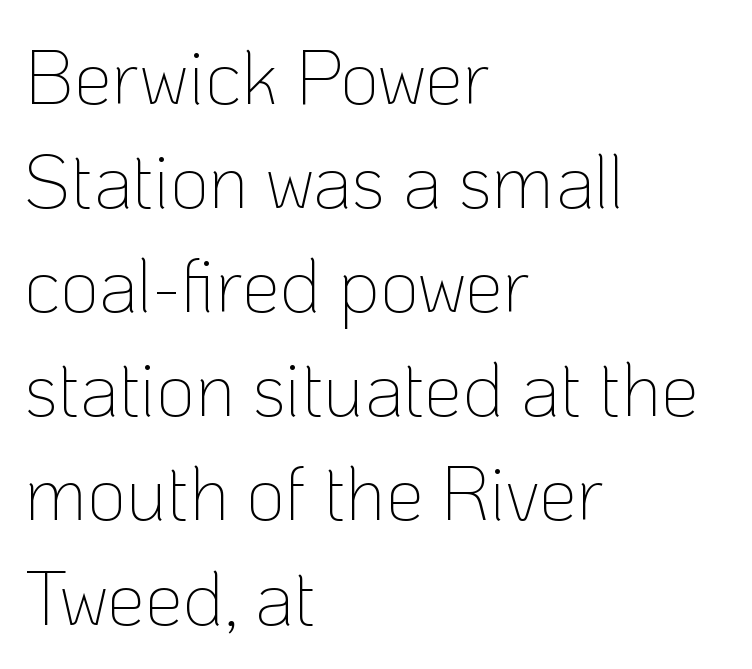
{"serif": "no", "italic": "no", "bold": "no", "weight": "thin", "width": "normal", "stroke_contrast": "low", "x_height": "medium", "monospaced": "no", "underline": "no", "align": "left", "line_spacing": "normal", "line_spacing_ratio": 1.37, "letter_spacing": "normal", "letter_spacing_em": 0.0, "glyph_px": 76}
